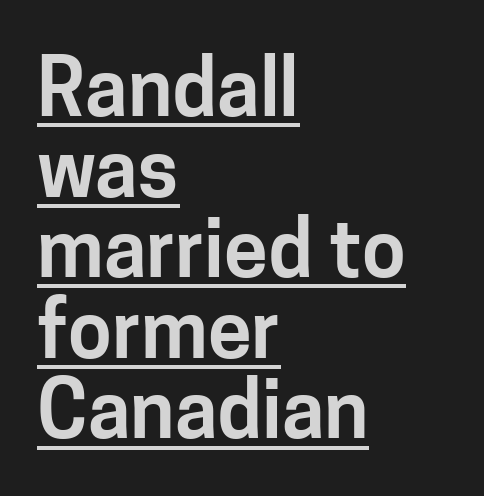
The image shows 79 px sans-serif type, upright; set left-aligned, tight line spacing (1.02x), normal letter spacing, underlined; low stroke contrast and a medium x-height.
